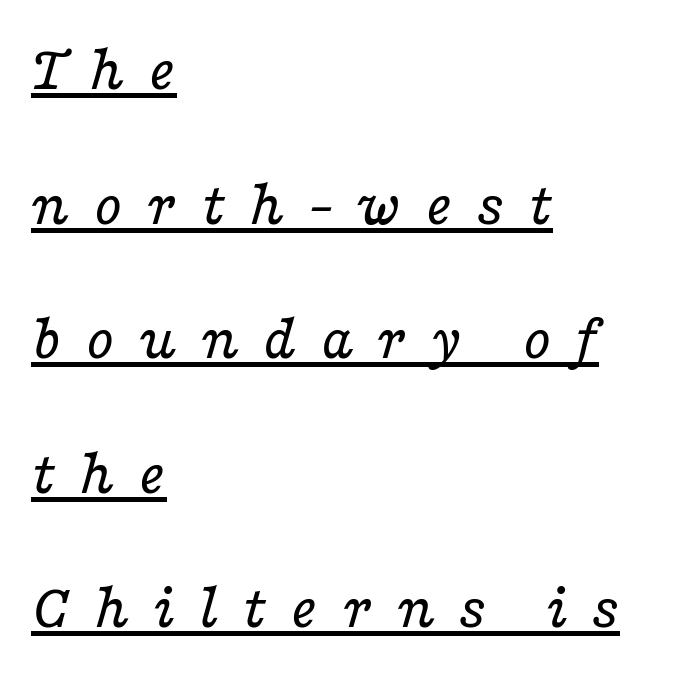
{"serif": "yes", "italic": "yes", "lean": "right", "slant_degrees": 16, "bold": "no", "weight": "regular", "width": "wide", "stroke_contrast": "low", "x_height": "medium", "monospaced": "no", "underline": "yes", "align": "left", "line_spacing": "loose", "line_spacing_ratio": 2.07, "letter_spacing": "wide", "letter_spacing_em": 0.36, "glyph_px": 65}
